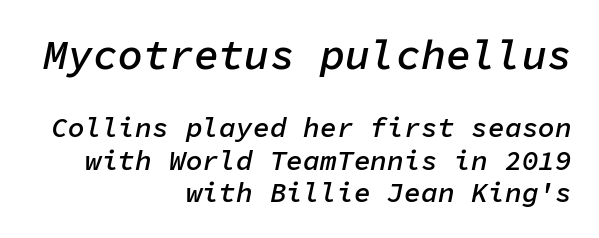
The image shows 42 px semibold type, italic (leaning right), monospaced; set right-aligned, line spacing 1.16x, normal letter spacing, not underlined; the first (top) block is 1.5x larger; low stroke contrast and a medium x-height.
